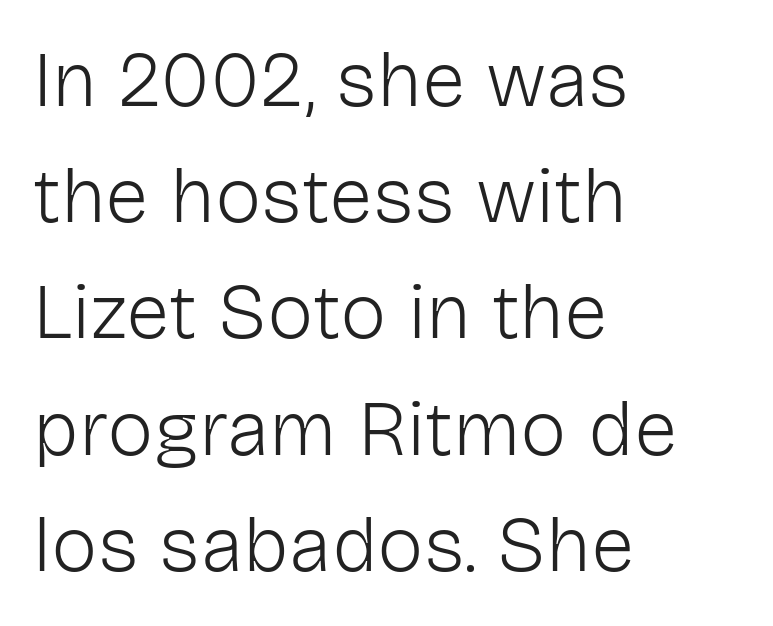
Is the block centered? No — it sits flush against the left margin. Nobody drew a line under any word here. The gaps between neighbouring characters are ordinary and unremarkable. This sample uses a sans-serif face. No heavy texture on the line: the type isn't bold.
